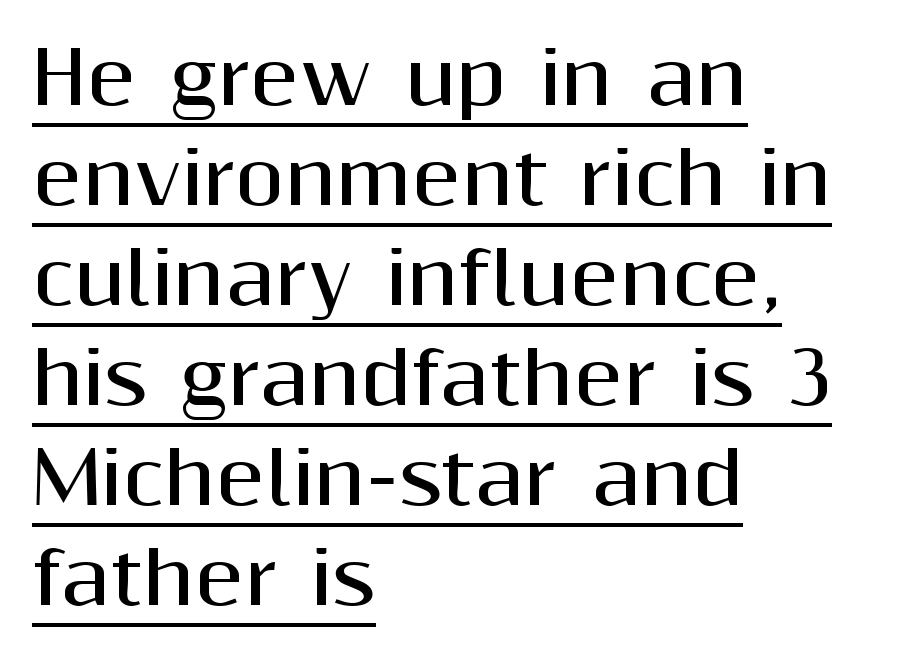
Q: Is the text bold? A: Yes.
Q: Is the text italic (slanted)? A: No, it is upright.
Q: Is the typeface a serif or a sans-serif typeface? A: Sans-serif.
Q: Is the text underlined? A: Yes.
Q: How is the paragraph aligned? A: Left-aligned.
Q: Is the spacing between letters normal or unusually wide? A: Normal.
Q: Is the spacing between lines tight, normal or loose? A: Normal.
Q: Width (condensed, normal, or wide)? A: Normal.
Q: Stroke contrast? A: Medium.
Q: x-height? A: Medium.
Q: Monospaced? A: No.
